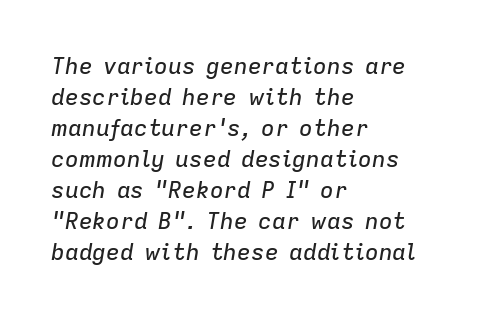
Characters follow at the spacing the type designer built in. The block of text has a typical density, with ordinary space between rows. Lines of text with bare space underneath. In terms of posture, this sample is oblique.
